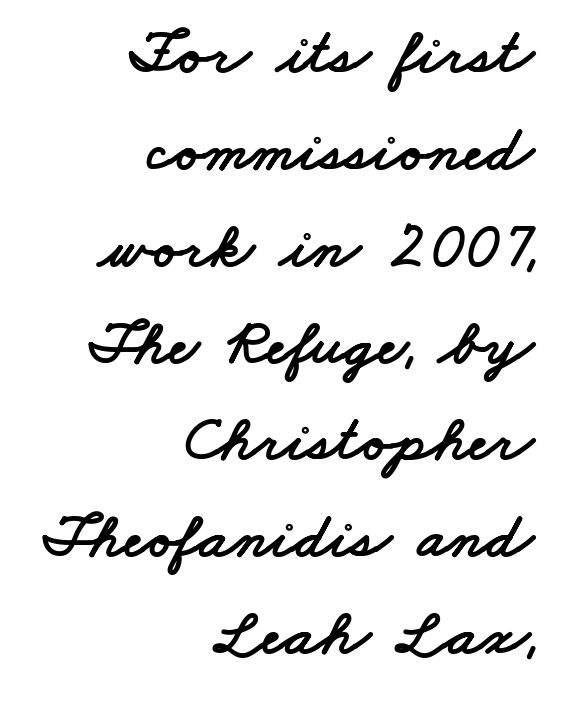
{"serif": "no", "width": "wide", "stroke_contrast": "low", "x_height": "small", "monospaced": "no", "underline": "no", "align": "right", "line_spacing": "normal", "line_spacing_ratio": 1.49, "letter_spacing": "normal", "letter_spacing_em": 0.0, "glyph_px": 65}
